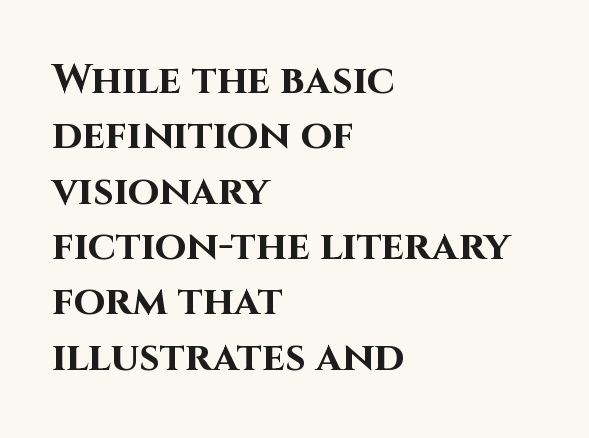
Plain, unruled lines of type. The rendering uses natural spacing where letterforms have individual widths. Ordinary non-slanted type is in use. What's the leading like? Ordinary, nothing unusual.
